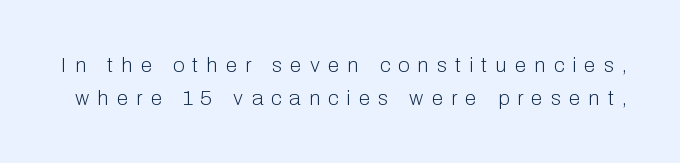
No chunkiness to these letters — they're not bold. In terms of leading, this rendering sits right in the middle. The specimen omits any rule beneath the text block's lines. Every character sits straight up, as roman type does. Display-style spreading of the glyphs; the letterfit is very open.
